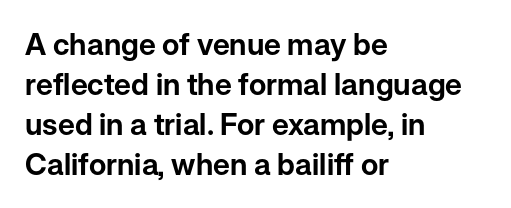
The letters advance in unequal steps, a hallmark of proportional type. Descender tails drop into unmarked territory. Typographically, this falls in the sans-serif category. The designer left line spacing at the default. Words appear dense and cohesive because spacing is normal.
